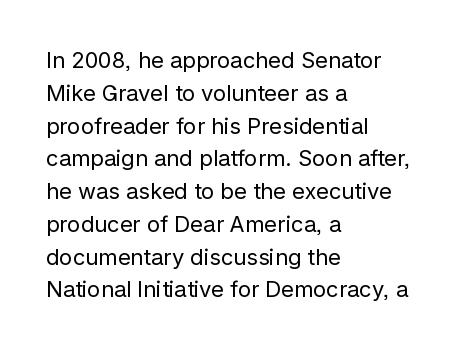
Descender tails drop into unmarked territory. Vertically, the passage feels balanced, rows spaced as you'd expect. The typesetter chose a ragged-right arrangement here. The typography opts for an upright posture over an oblique one. The rendering keeps characters at their native spacing. Stroke mass is kept to a normal reading level or below.
